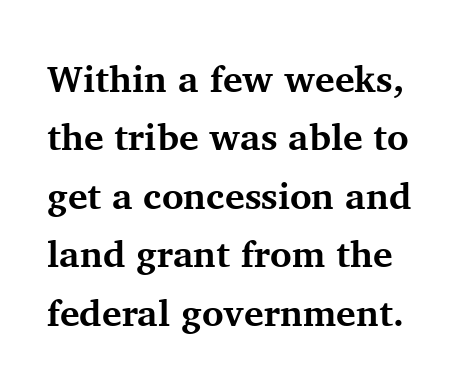
Q: Is the text bold? A: Yes.
Q: Is the text italic (slanted)? A: No, it is upright.
Q: Is the typeface a serif or a sans-serif typeface? A: Serif.
Q: Is the text underlined? A: No.
Q: Is the spacing between letters normal or unusually wide? A: Normal.
Q: Is the spacing between lines tight, normal or loose? A: Normal.
Q: Width (condensed, normal, or wide)? A: Normal.
Q: Stroke contrast? A: Medium.
Q: x-height? A: Medium.
Q: Monospaced? A: No.
